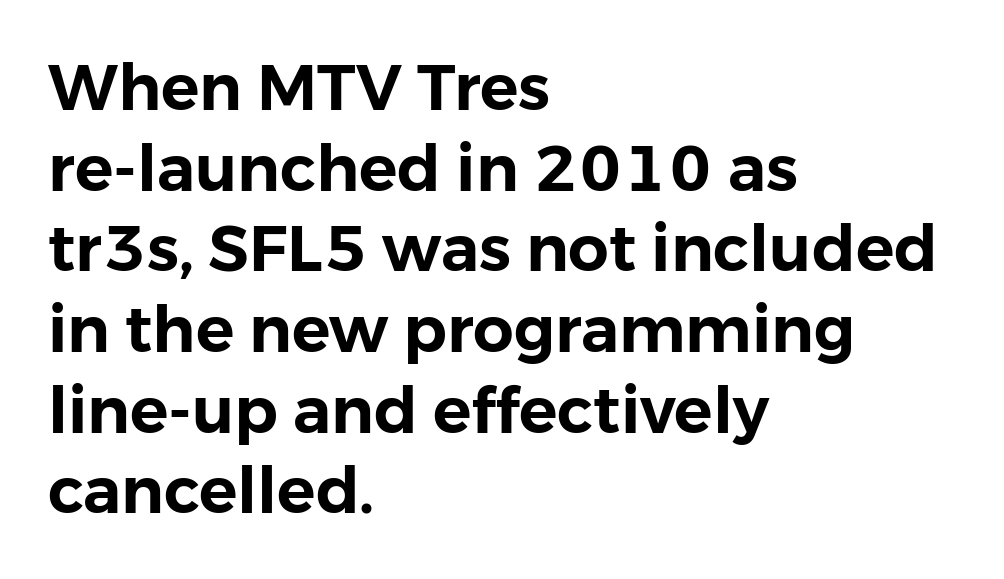
Inter-character spacing is left at the font's built-in metrics. Successive baselines arrive at the customary interval. Descenders are the only things crossing below the line. The typesetter chose a ragged-right arrangement here.
